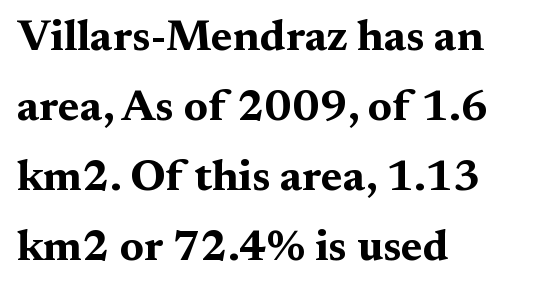
The image shows 44 px bold, wide serif type, upright; set left-aligned, normal line spacing (1.59x), normal letter spacing, not underlined; medium stroke contrast and a medium x-height.
